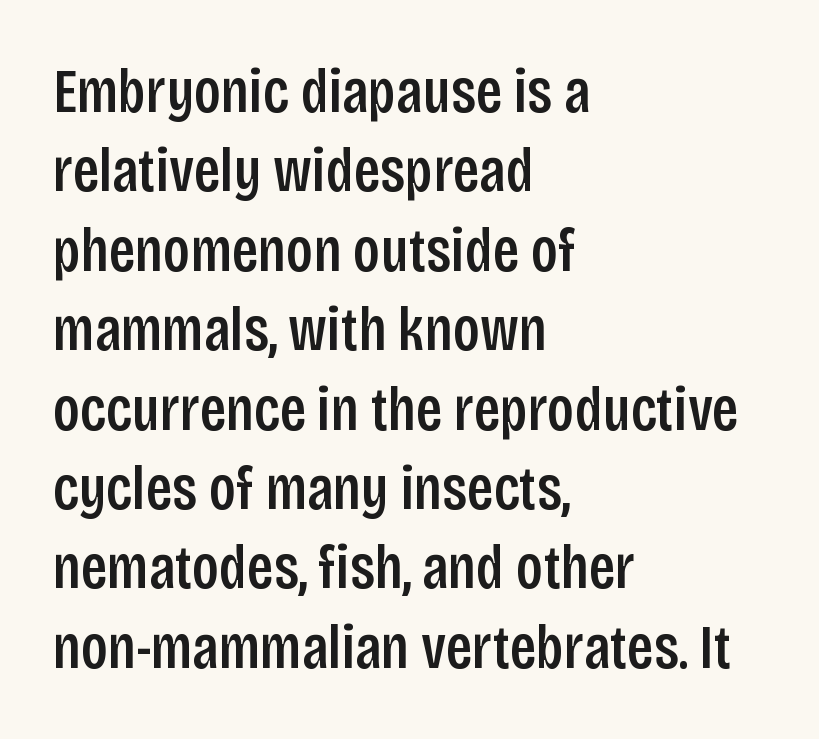
The image shows 63 px condensed sans-serif type, upright; set left-aligned, normal line spacing (1.26x), normal letter spacing, not underlined; low stroke contrast and a large x-height.
